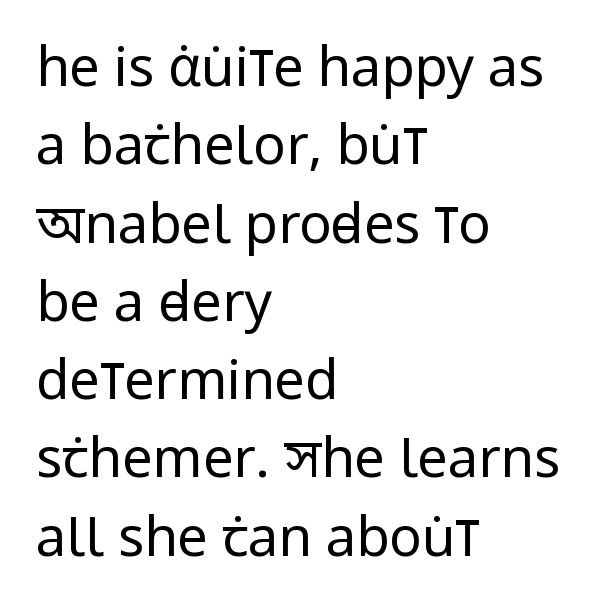
The image shows 54 px regular-weight, condensed sans-serif type, upright; set left-aligned, normal line spacing (1.45x), normal letter spacing, not underlined; low stroke contrast and a large x-height.
